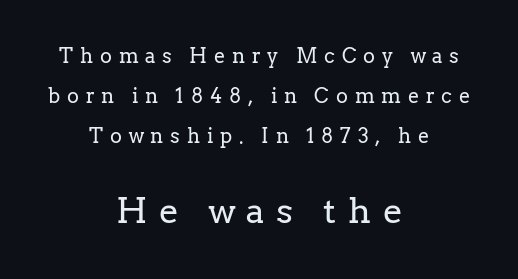
The image shows 35 px regular-weight serif type, upright; set centered, loose line spacing (2.01x), unusually wide letter spacing (+0.34 em), not underlined; the second (bottom) block is 1.75x larger; low stroke contrast and a medium x-height.
